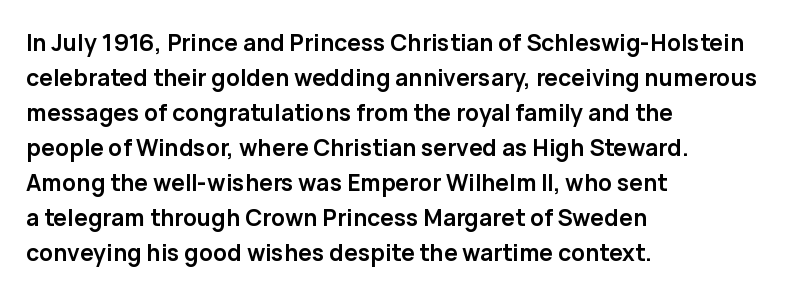
The image shows 23 px bold type, upright; set left-aligned, normal line spacing (1.52x), normal letter spacing, not underlined.
